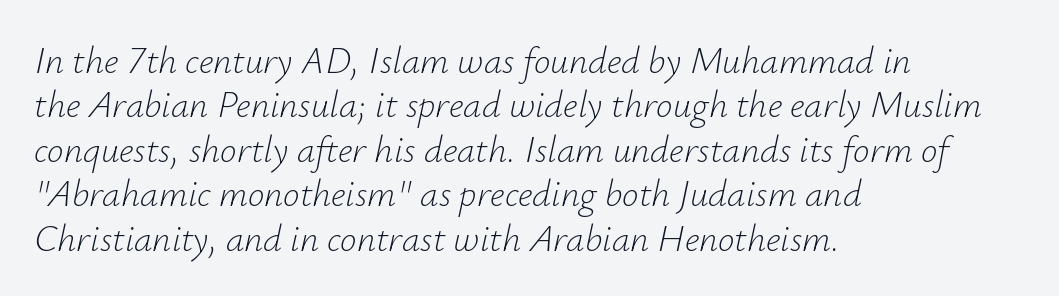
{"italic": "yes", "lean": "right", "slant_degrees": 12, "bold": "no", "weight": "light", "width": "normal", "stroke_contrast": "low", "x_height": "small", "monospaced": "no", "underline": "no", "align": "left", "line_spacing_ratio": 1.2, "letter_spacing": "normal", "letter_spacing_em": 0.0, "glyph_px": 37}
